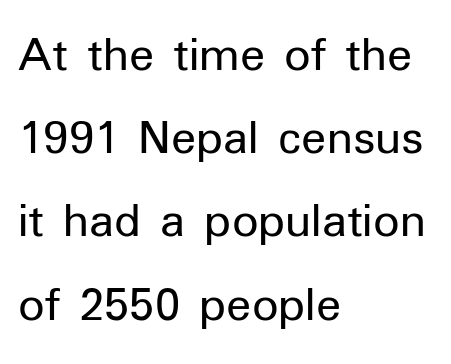
Q: Is the text bold? A: No.
Q: Is the text italic (slanted)? A: No, it is upright.
Q: Is the typeface a serif or a sans-serif typeface? A: Sans-serif.
Q: Is the text underlined? A: No.
Q: How is the paragraph aligned? A: Left-aligned.
Q: Is the spacing between letters normal or unusually wide? A: Normal.
Q: Is the spacing between lines tight, normal or loose? A: Normal.
Q: Width (condensed, normal, or wide)? A: Normal.
Q: Stroke contrast? A: Low.
Q: x-height? A: Medium.
Q: Monospaced? A: No.
